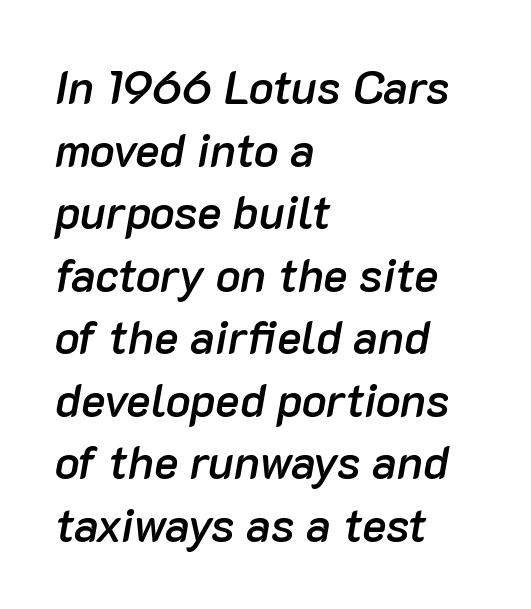
Q: Is the text bold? A: Semi-bold.
Q: Is the text italic (slanted)? A: Yes, it leans right by about 10 degrees.
Q: Is the text underlined? A: No.
Q: How is the paragraph aligned? A: Left-aligned.
Q: Is the spacing between letters normal or unusually wide? A: Normal.
Q: Is the spacing between lines tight, normal or loose? A: Normal.
Q: Width (condensed, normal, or wide)? A: Normal.
Q: Stroke contrast? A: Low.
Q: x-height? A: Medium.
Q: Monospaced? A: No.
